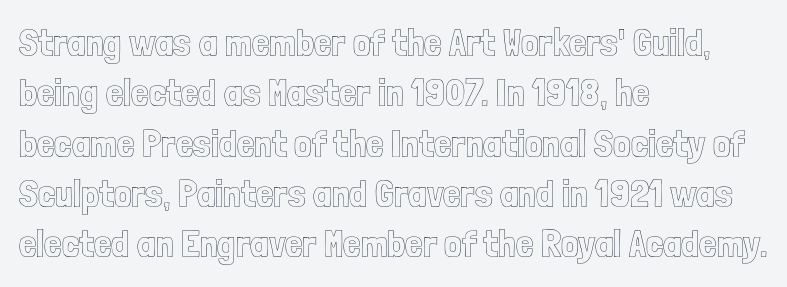
{"italic": "no", "width": "condensed", "x_height": "medium", "monospaced": "no", "underline": "no", "align": "left", "line_spacing": "normal", "line_spacing_ratio": 1.29, "letter_spacing": "normal", "letter_spacing_em": 0.0, "glyph_px": 39}
